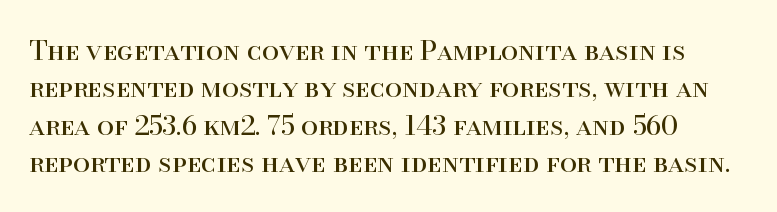
Q: Is the text bold? A: No.
Q: Is the text italic (slanted)? A: No, it is upright.
Q: Is the text underlined? A: No.
Q: Is the spacing between letters normal or unusually wide? A: Normal.
Q: Is the spacing between lines tight, normal or loose? A: Normal.
